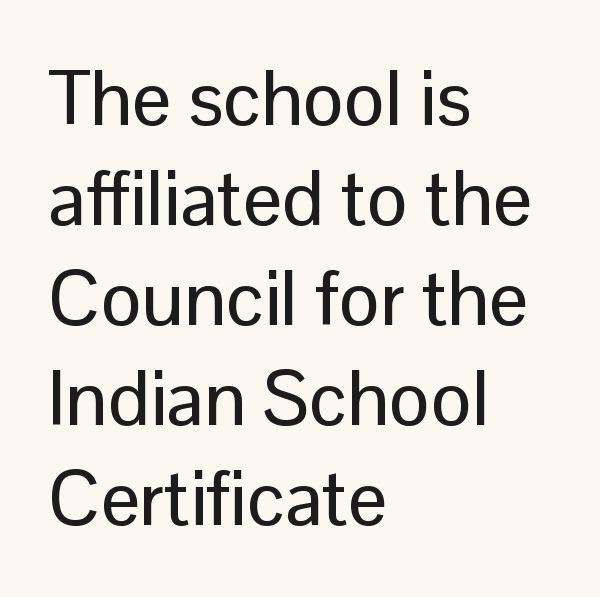
{"serif": "no", "italic": "no", "width": "normal", "stroke_contrast": "low", "x_height": "medium", "monospaced": "no", "underline": "no", "align": "left", "line_spacing": "normal", "line_spacing_ratio": 1.3, "letter_spacing": "normal", "letter_spacing_em": 0.0, "glyph_px": 77}
